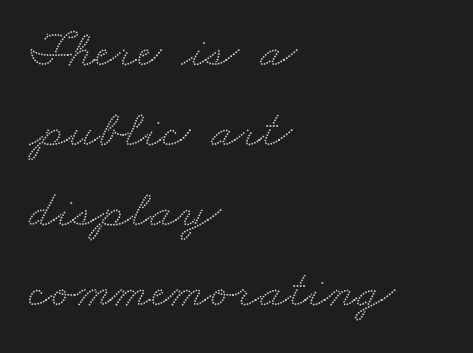
Is this a fixed-width face? No — the glyphs have proportional, varying widths. Here the glyphs are tracked normally, forming tight word shapes. Layout note: lines flush left. How would I describe the line gaps? Plain and ordinary. A clean baseline with only descenders dipping below it. Stroke terminals: seriffed.
